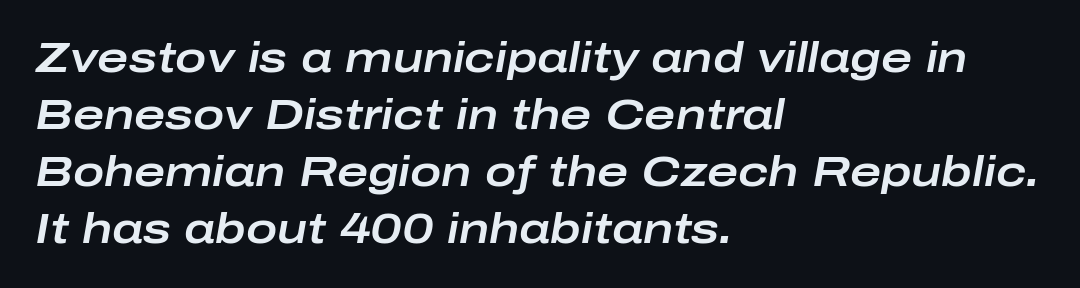
Students, note that the glyphs here touch the page at normal intervals. Only glyphs here, with clear space below each row. This sample has the flowing, uneven cadence of proportional lettering. Horizontal alignment here is leftward, the default for most running prose.
